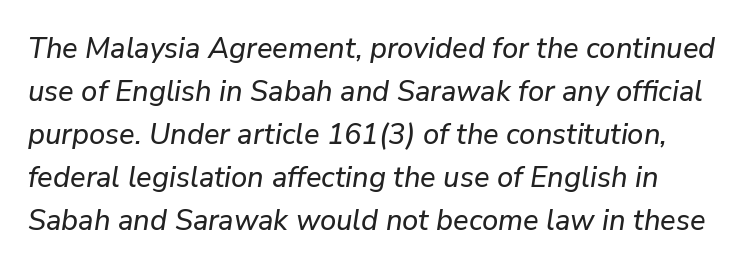
Does the lettering tilt? It does — this is italic. In terms of letterspacing, this is plain default setting. This rendering features lettering with no underline. Varying glyph widths throughout — classic text-font behaviour. The vertical gap from one line to the next is medium.
